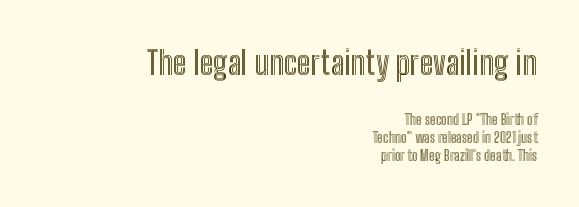
{"italic": "no", "width": "condensed", "x_height": "medium", "monospaced": "no", "underline": "no", "align": "right", "line_spacing": "normal", "line_spacing_ratio": 1.29, "letter_spacing": "normal", "letter_spacing_em": 0.0, "larger_block": "first", "size_ratio": 2.36, "glyph_px": 33}
